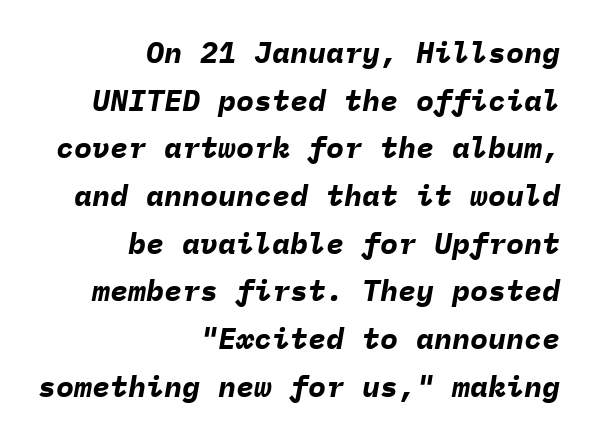
The image shows 30 px bold type, italic (leaning right), monospaced; set right-aligned, normal line spacing (1.59x), normal letter spacing, not underlined; low stroke contrast and a medium x-height.
